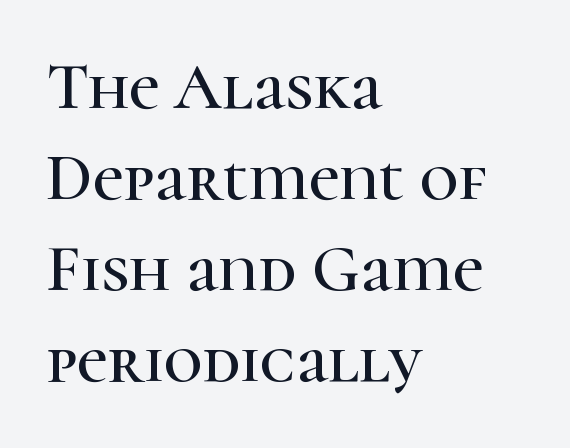
Notice how descenders clear the ascenders below comfortably — that's standard leading. Tall strokes in this sample are plumb rather than angled. Spacing verdict: proportional, widths tailored to each character. The paragraph shown leans on its left margin.
